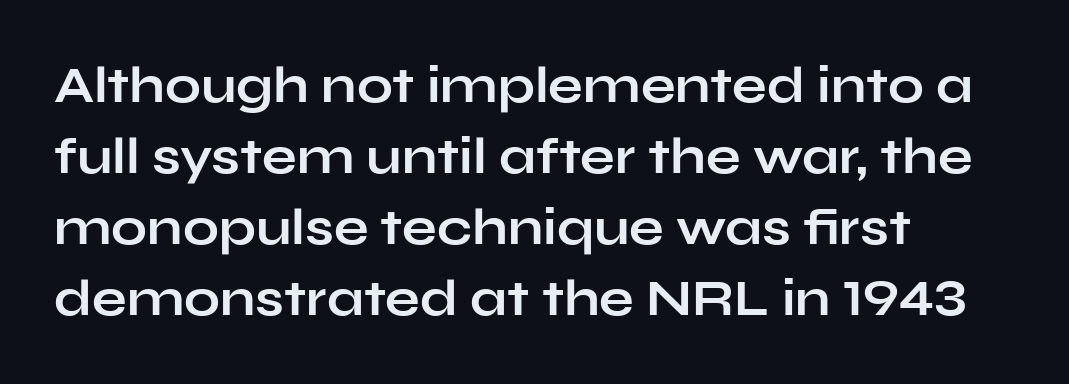
The image shows 51 px bold, wide sans-serif type, upright; set left-aligned, normal line spacing (1.39x), normal letter spacing, not underlined; low stroke contrast and a medium x-height.
